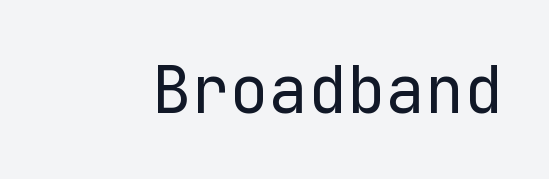
Q: Is the text bold? A: No.
Q: Is the text italic (slanted)? A: No, it is upright.
Q: Is the typeface a serif or a sans-serif typeface? A: Sans-serif.
Q: Is the text underlined? A: No.
Q: Is the spacing between letters normal or unusually wide? A: Normal.
Q: Width (condensed, normal, or wide)? A: Normal.
Q: Stroke contrast? A: Low.
Q: x-height? A: Medium.
Q: Monospaced? A: Yes.
